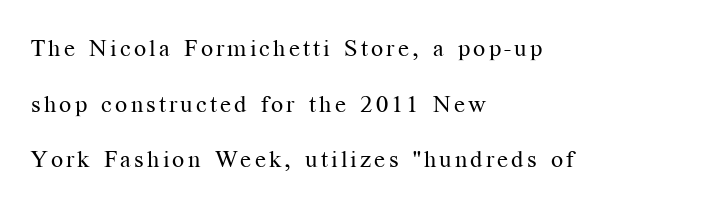
{"italic": "no", "bold": "no", "underline": "no", "align": "left", "line_spacing": "loose", "line_spacing_ratio": 2.32, "glyph_px": 24}
